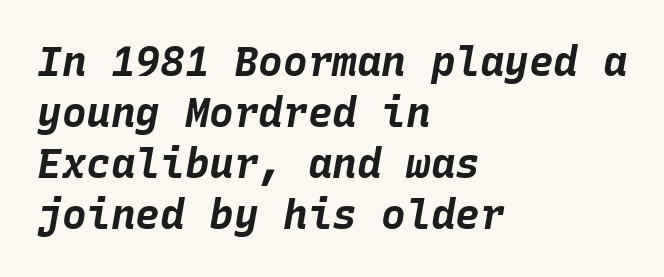
{"italic": "yes", "lean": "right", "slant_degrees": 10, "bold": "yes", "weight": "bold", "width": "normal", "stroke_contrast": "low", "x_height": "large", "monospaced": "yes", "underline": "no", "align": "left", "line_spacing_ratio": 1.24, "letter_spacing": "normal", "letter_spacing_em": 0.0, "glyph_px": 41}
